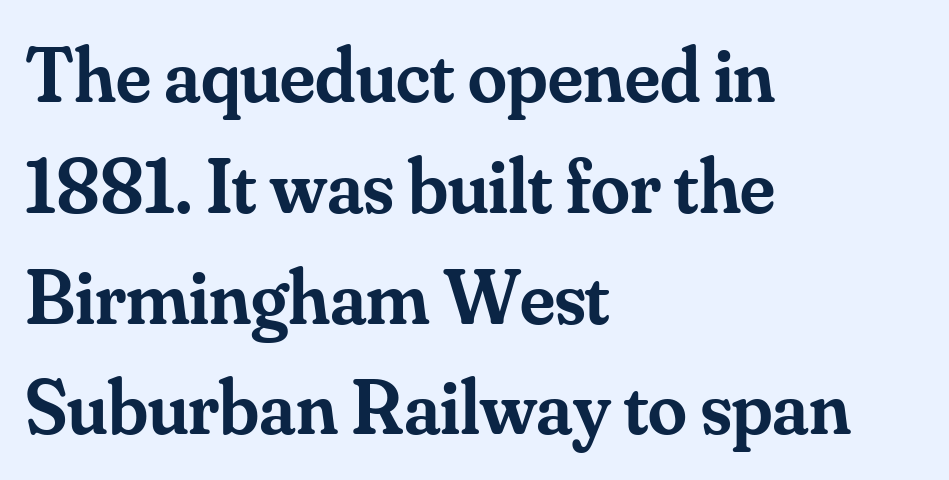
{"serif": "yes", "italic": "no", "bold": "semi", "weight": "semibold", "width": "normal", "stroke_contrast": "medium", "x_height": "small", "monospaced": "no", "underline": "no", "align": "left", "line_spacing": "normal", "line_spacing_ratio": 1.42, "letter_spacing": "normal", "letter_spacing_em": 0.0, "glyph_px": 78}
